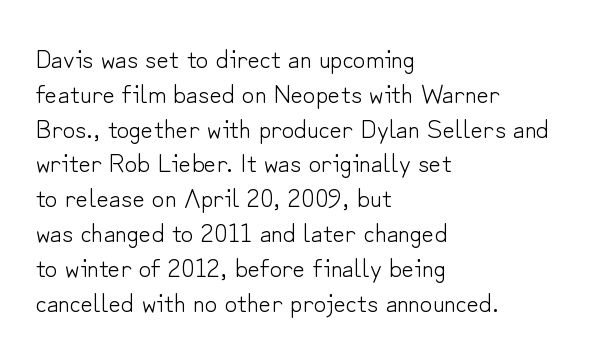
{"italic": "no", "bold": "no", "underline": "no", "align": "left", "line_spacing": "normal", "line_spacing_ratio": 1.29, "letter_spacing": "normal", "letter_spacing_em": 0.0, "glyph_px": 27}
